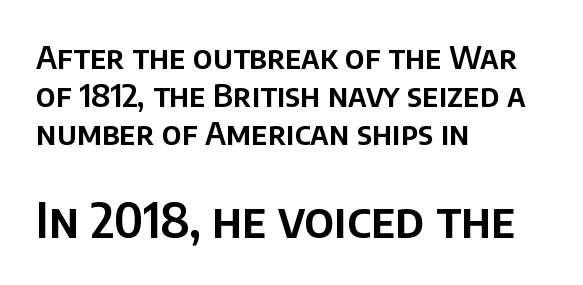
This layout puts the modest block above and the oversized block below. The area under the type is left untouched. Varying glyph widths throughout — classic text-font behaviour. Alignment: flush left. The font's upright variant was chosen for this text.
